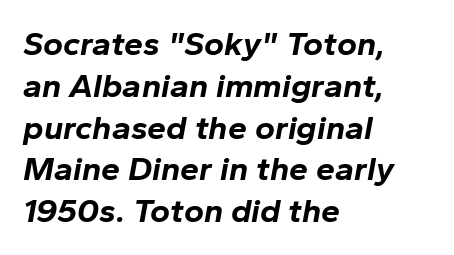
The letterforms sit shoulder to shoulder at normal distance. Horizontally, the lines are justified to the leading edge only. Every character sits at an angle, as italics do. The face used here is proportionally spaced, like ordinary book or web type. Does the weight exceed regular? Yes, all the way to bold.
